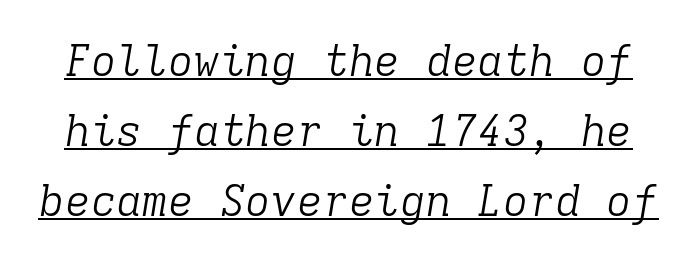
The image shows 43 px light serif type, italic (leaning right), monospaced; set normal line spacing (1.63x), normal letter spacing, underlined; low stroke contrast and a medium x-height.
